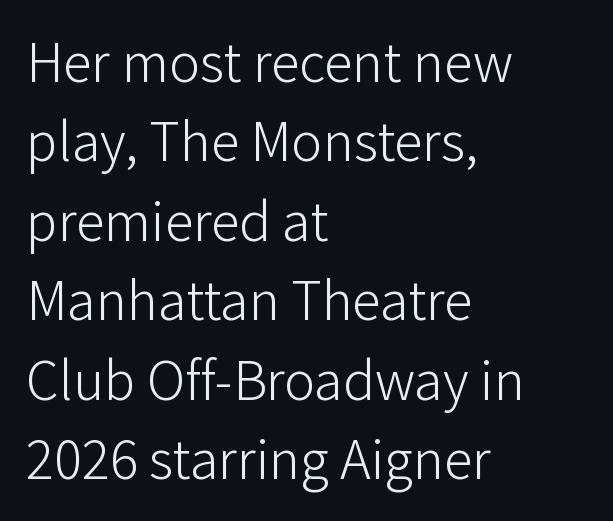
Q: Is the text bold? A: No.
Q: Is the text italic (slanted)? A: No, it is upright.
Q: Is the typeface a serif or a sans-serif typeface? A: Sans-serif.
Q: Is the text underlined? A: No.
Q: How is the paragraph aligned? A: Left-aligned.
Q: Is the spacing between letters normal or unusually wide? A: Normal.
Q: Is the spacing between lines tight, normal or loose? A: Normal.
Q: Width (condensed, normal, or wide)? A: Normal.
Q: Stroke contrast? A: Low.
Q: x-height? A: Medium.
Q: Monospaced? A: No.
